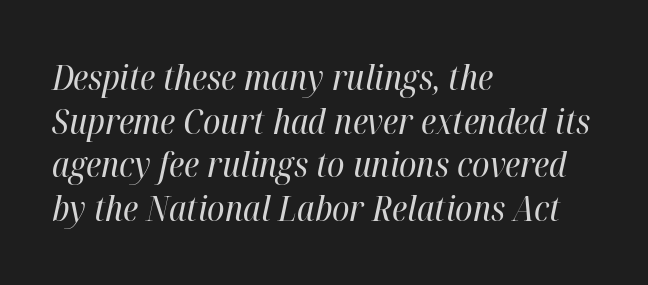
Q: Is the text bold? A: No.
Q: Is the text italic (slanted)? A: Yes, it leans right by about 12 degrees.
Q: Is the text underlined? A: No.
Q: How is the paragraph aligned? A: Left-aligned.
Q: Is the spacing between letters normal or unusually wide? A: Normal.
Q: Is the spacing between lines tight, normal or loose? A: Normal.
Q: Width (condensed, normal, or wide)? A: Condensed.
Q: Stroke contrast? A: High.
Q: x-height? A: Medium.
Q: Monospaced? A: No.
